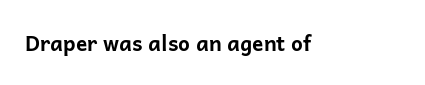
Q: Is the text bold? A: Yes.
Q: Is the text italic (slanted)? A: No, it is upright.
Q: Is the text underlined? A: No.
Q: Is the spacing between letters normal or unusually wide? A: Normal.
